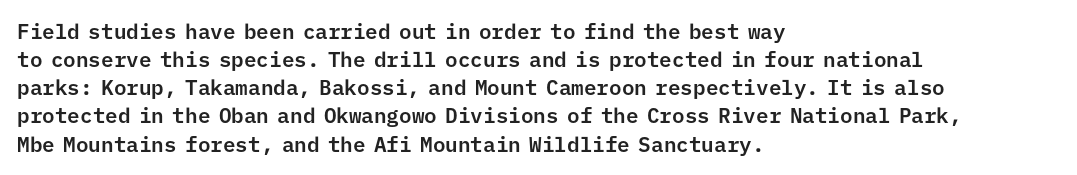
The image shows 21 px text type, upright; set left-aligned, normal line spacing (1.34x), normal letter spacing, not underlined.
